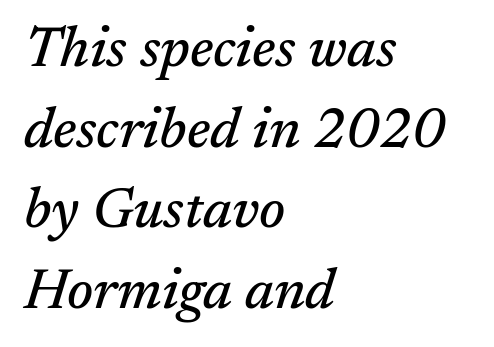
{"serif": "yes", "italic": "yes", "lean": "right", "slant_degrees": 17, "width": "normal", "stroke_contrast": "medium", "x_height": "medium", "monospaced": "no", "underline": "no", "align": "left", "line_spacing": "normal", "line_spacing_ratio": 1.44, "letter_spacing": "normal", "letter_spacing_em": 0.0, "glyph_px": 56}
